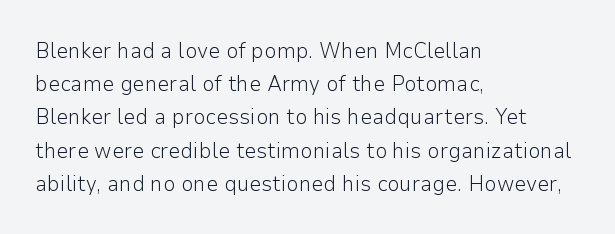
Tall strokes in this sample are plumb rather than angled. Weight: regular or lighter. Tracking value appears to be zero — textbook default spacing. The passage shown stacks its lines at a standard gap. The lines in this sample share a left origin and differ only in where they stop. Anything drawn beneath the words? Only blank space.
